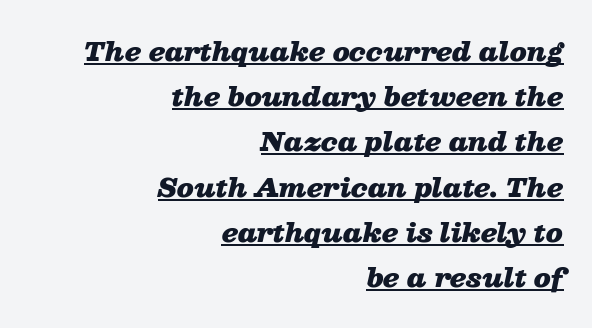
Q: Is the text bold? A: Yes.
Q: Is the text italic (slanted)? A: Yes, it leans right by about 13 degrees.
Q: Is the text underlined? A: Yes.
Q: How is the paragraph aligned? A: Right-aligned.
Q: Is the spacing between letters normal or unusually wide? A: Normal.
